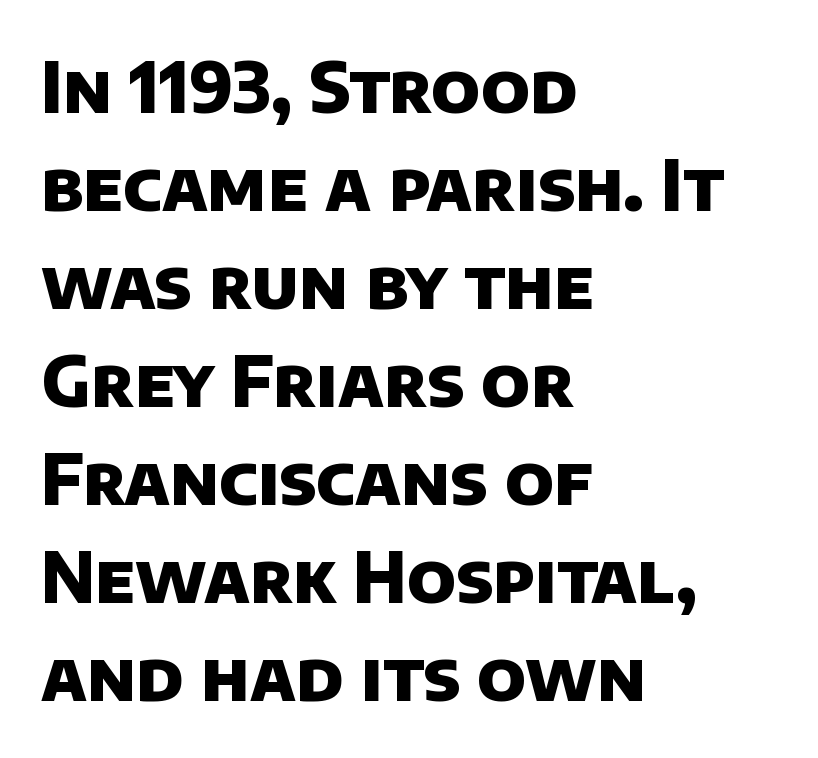
{"serif": "no", "bold": "yes", "weight": "heavy", "width": "normal", "stroke_contrast": "low", "x_height": "large", "monospaced": "no", "underline": "no", "align": "left", "line_spacing": "normal", "line_spacing_ratio": 1.42, "letter_spacing": "normal", "letter_spacing_em": 0.0, "glyph_px": 69}
